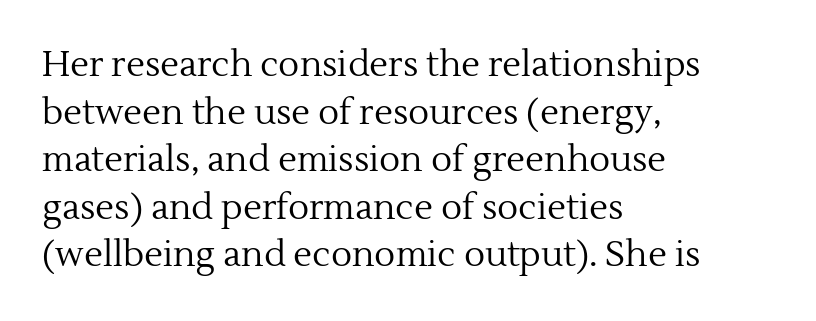
{"serif": "yes", "italic": "no", "bold": "no", "weight": "regular", "width": "normal", "x_height": "medium", "monospaced": "no", "underline": "no", "align": "left", "line_spacing": "normal", "line_spacing_ratio": 1.36, "letter_spacing": "normal", "letter_spacing_em": 0.0, "glyph_px": 35}
